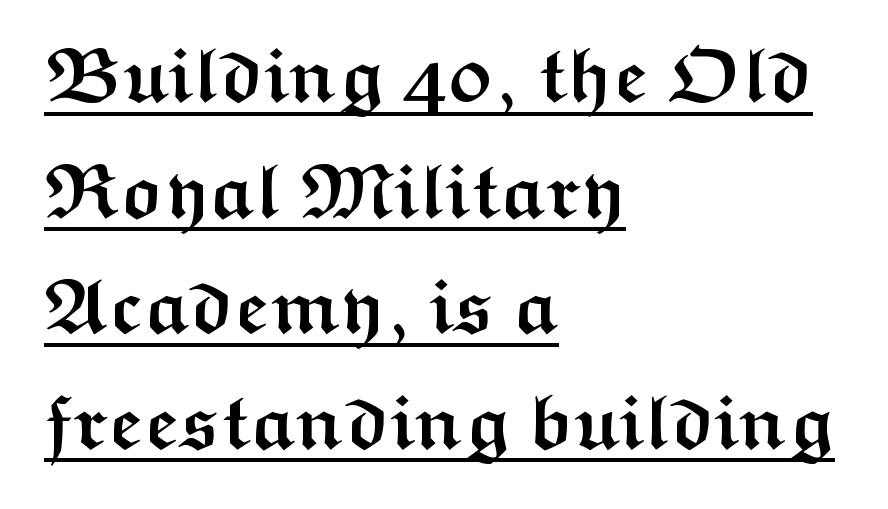
Q: Is the text bold? A: Yes.
Q: Is the text italic (slanted)? A: No, it is upright.
Q: Is the typeface a serif or a sans-serif typeface? A: Sans-serif.
Q: Is the text underlined? A: Yes.
Q: How is the paragraph aligned? A: Left-aligned.
Q: Is the spacing between letters normal or unusually wide? A: Normal.
Q: Is the spacing between lines tight, normal or loose? A: Normal.
Q: Width (condensed, normal, or wide)? A: Wide.
Q: Stroke contrast? A: Medium.
Q: x-height? A: Medium.
Q: Monospaced? A: No.
